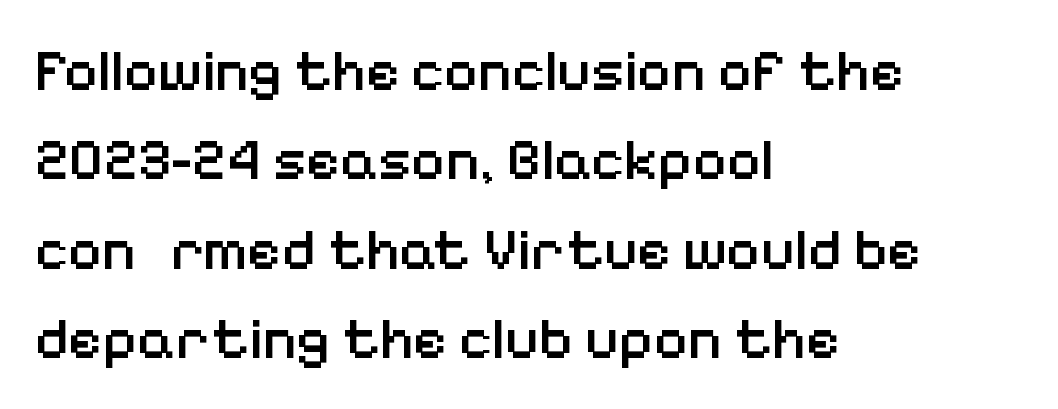
The image shows 58 px semibold sans-serif type, upright; set left-aligned, normal line spacing (1.54x), normal letter spacing, not underlined; low stroke contrast and a medium x-height.
